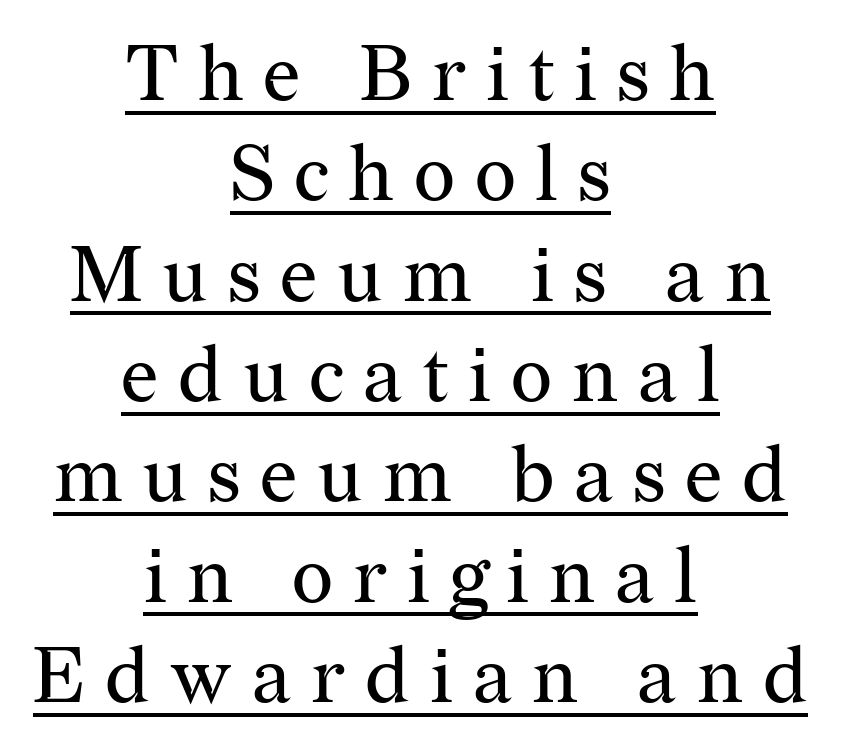
Q: Is the text bold? A: No.
Q: Is the text italic (slanted)? A: No, it is upright.
Q: Is the typeface a serif or a sans-serif typeface? A: Serif.
Q: Is the text underlined? A: Yes.
Q: How is the paragraph aligned? A: Centered.
Q: Is the spacing between letters normal or unusually wide? A: Unusually wide.
Q: Is the spacing between lines tight, normal or loose? A: Normal.
Q: Width (condensed, normal, or wide)? A: Normal.
Q: Stroke contrast? A: Medium.
Q: x-height? A: Medium.
Q: Monospaced? A: No.
